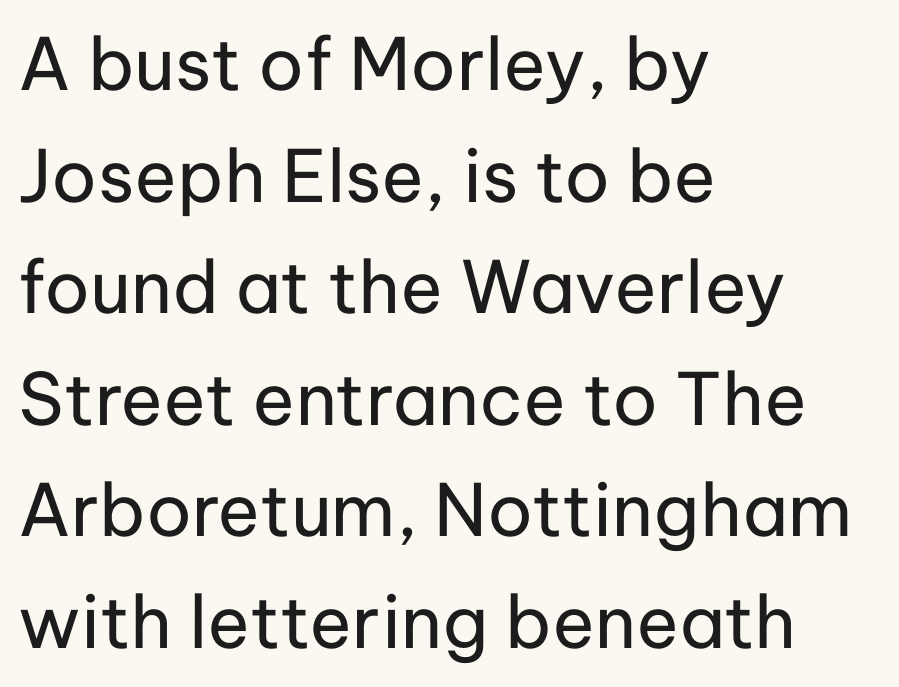
The letters advance in unequal steps, a hallmark of proportional type. A typesetter would mark this as roman, not italic. Whoever set this chose a conventional vertical rhythm. The letterforms sit shoulder to shoulder at normal distance. Check where the strokes stop: nothing finishes them off — pure sans.
